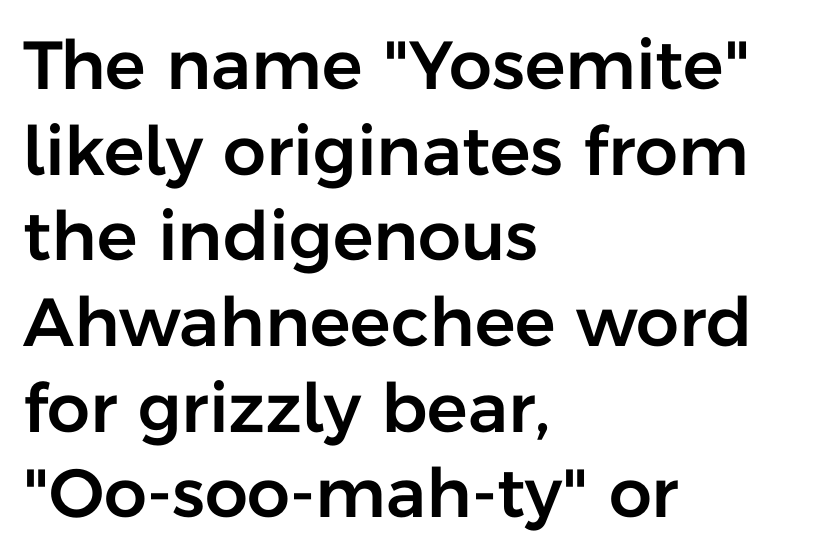
{"serif": "no", "italic": "no", "width": "normal", "stroke_contrast": "low", "x_height": "medium", "monospaced": "no", "underline": "no", "align": "left", "line_spacing": "normal", "line_spacing_ratio": 1.26, "letter_spacing": "normal", "letter_spacing_em": 0.0, "glyph_px": 68}
